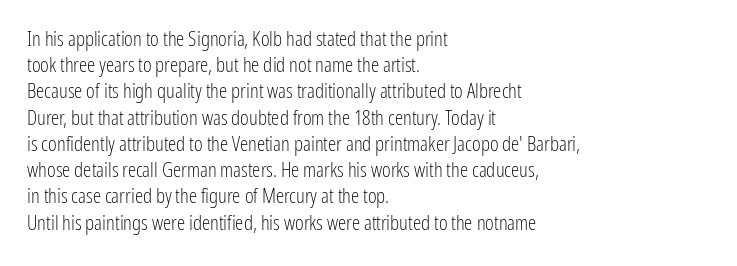
{"italic": "no", "bold": "no", "underline": "no", "align": "left", "line_spacing": "normal", "line_spacing_ratio": 1.25, "letter_spacing": "normal", "letter_spacing_em": 0.0, "glyph_px": 21}
